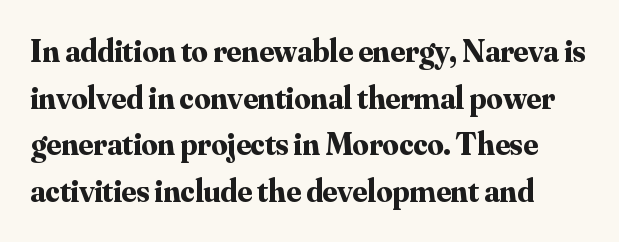
The passage shown is typed in a proportional face where columns would drift. Leading: standard. The letterforms sit shoulder to shoulder at normal distance. Notice how the stems are strictly vertical — no italics here. The passage shown is not underscored anywhere. The letters are bold, with thick, heavy strokes.
